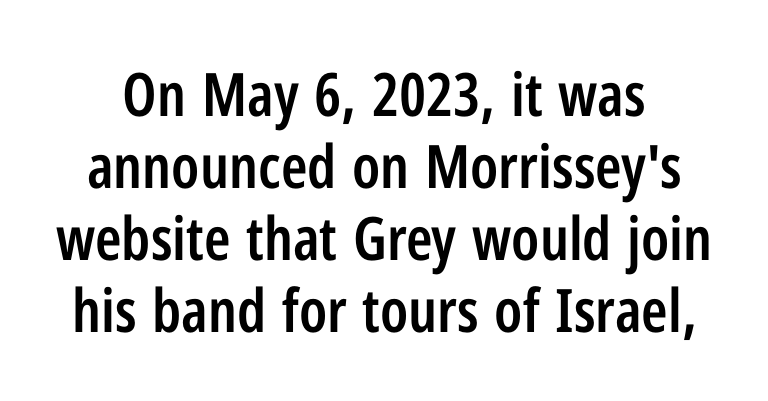
The image shows 60 px semibold, condensed sans-serif type, upright; set line spacing 1.2x, normal letter spacing, not underlined; low stroke contrast and a medium x-height.
